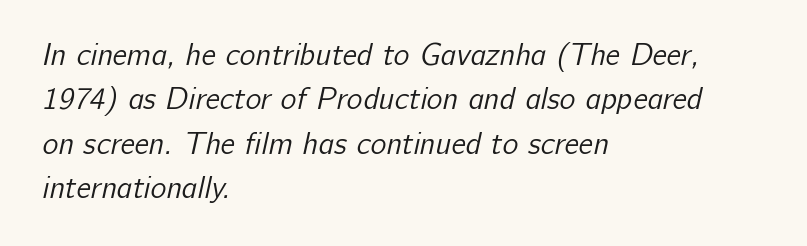
The space beneath each line is pristine and unruled. Observe the ordinary spacing: letters are neighbours, not strangers. Horizontal alignment here is leftward, the default for most running prose. Each stroke keeps to a modest, everyday thickness or less.
